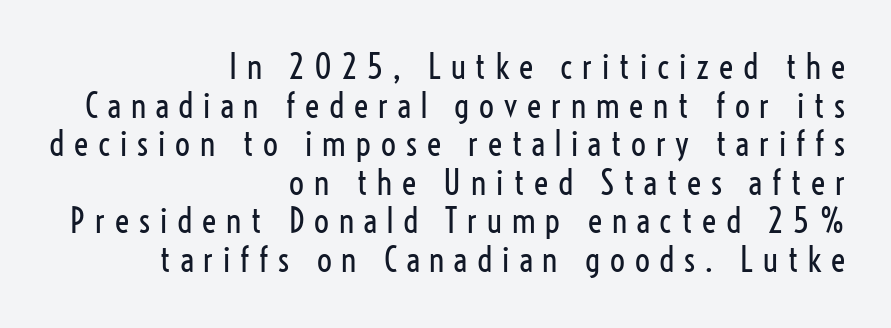
{"serif": "no", "italic": "no", "bold": "no", "weight": "regular", "width": "condensed", "stroke_contrast": "low", "x_height": "medium", "monospaced": "no", "underline": "no", "align": "right", "line_spacing_ratio": 1.17, "letter_spacing": "wide", "letter_spacing_em": 0.3, "glyph_px": 33}
